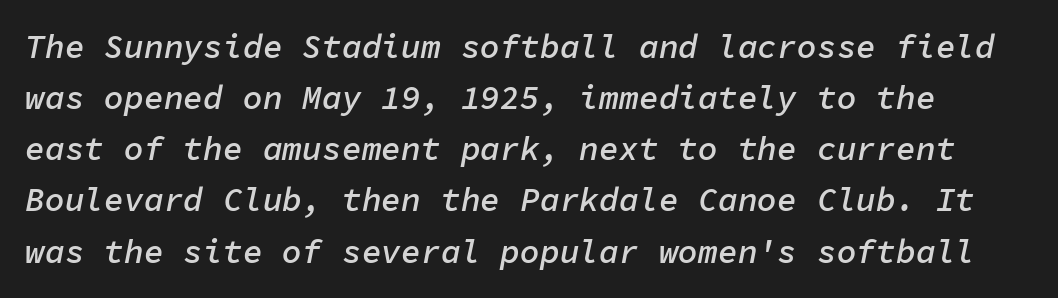
The image shows 33 px semibold type, italic (leaning right), monospaced; set normal line spacing (1.55x), normal letter spacing, not underlined; low stroke contrast and a medium x-height.
